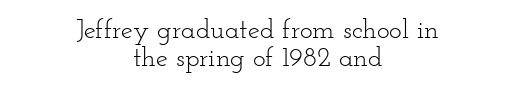
{"italic": "no", "bold": "no", "underline": "no", "align": "center", "line_spacing": "tight", "line_spacing_ratio": 1.05, "letter_spacing": "normal", "letter_spacing_em": 0.0, "glyph_px": 27}
